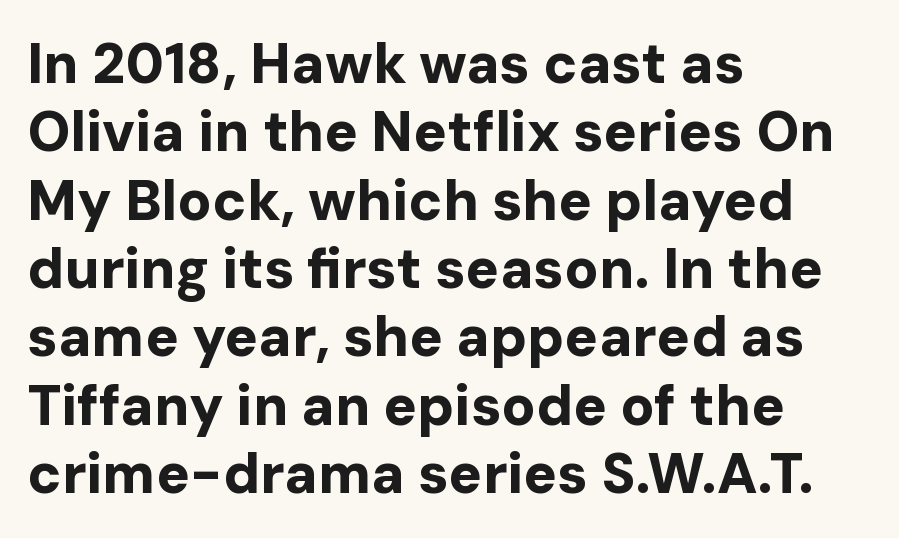
Between one letter and the next there's only the usual sliver of space. The text was rendered using a sans face with plain stroke endings. The text block is weighted toward the left margin, trailing off unevenly rightward. You could not count columns in this text — the font is proportionally spaced. The glyphs are unaccompanied by any horizontal stroke below them.
